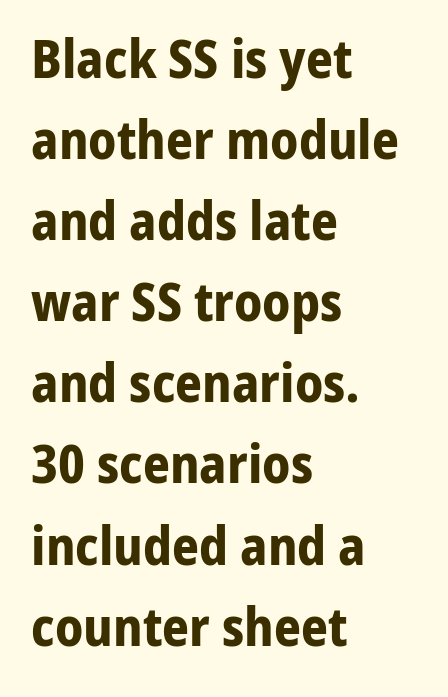
The typography opts for an upright posture over an oblique one. Compared with an ordinary text face, these strokes are far heavier — a full bold. You could not count columns in this text — the font is proportionally spaced. The text was rendered using a sans face with plain stroke endings. The face used here is rendered with its standard letterfit.
